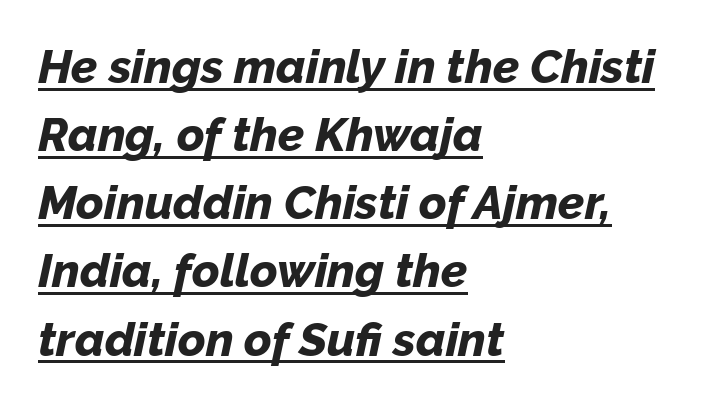
{"italic": "yes", "lean": "right", "slant_degrees": 12, "bold": "yes", "weight": "bold", "width": "normal", "stroke_contrast": "low", "x_height": "medium", "monospaced": "no", "underline": "yes", "align": "left", "line_spacing": "normal", "line_spacing_ratio": 1.45, "letter_spacing": "normal", "letter_spacing_em": 0.0, "glyph_px": 47}
